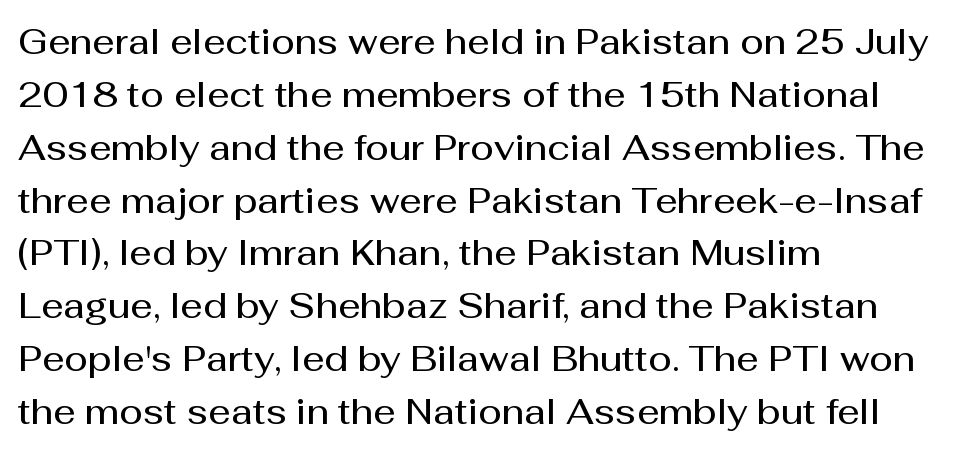
Observe the absence of serifs on each vertical stroke in this sample. The face used here is proportionally spaced, like ordinary book or web type. Unmarked baselines from the first word to the last. Quick note: interline space is typical.
